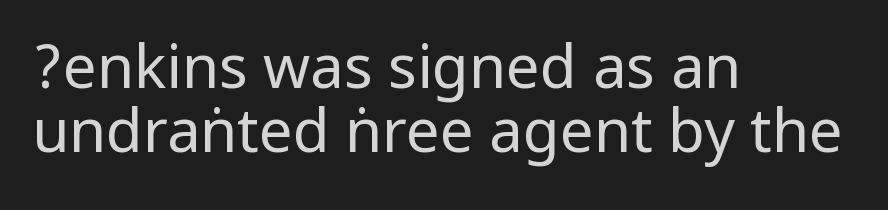
{"serif": "no", "italic": "no", "bold": "no", "weight": "regular", "width": "condensed", "stroke_contrast": "low", "underline": "no", "align": "left", "line_spacing": "tight", "line_spacing_ratio": 1.07, "letter_spacing": "normal", "letter_spacing_em": 0.0, "glyph_px": 60}
